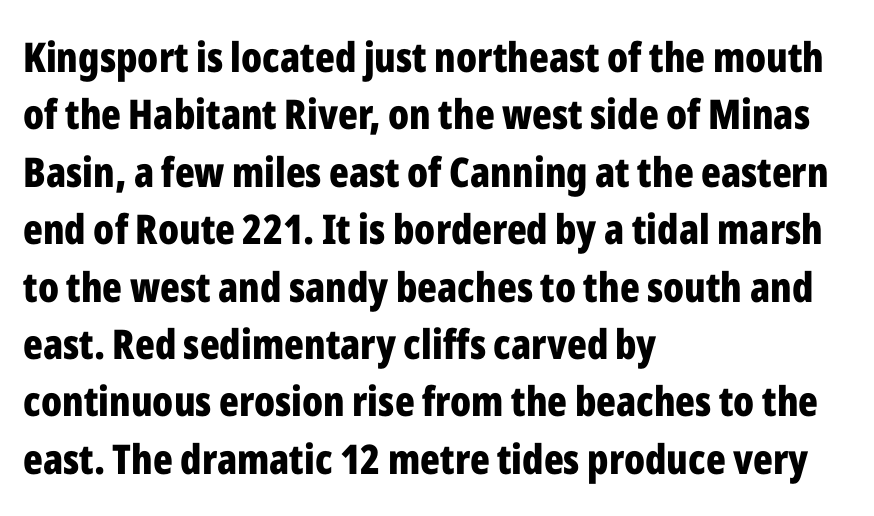
The passage shown is typeset with a sans-serif family. Summary of weight: heavy, a full bold. The rendering keeps characters at their native spacing. Upright lettering throughout. Anything drawn beneath the words? Only blank space. Leftover space on each line is placed entirely after the last word.
